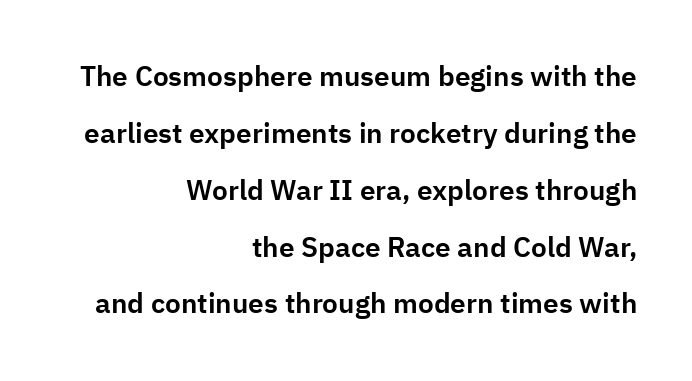
Q: Is the text italic (slanted)? A: No, it is upright.
Q: Is the typeface a serif or a sans-serif typeface? A: Sans-serif.
Q: Is the text underlined? A: No.
Q: How is the paragraph aligned? A: Right-aligned.
Q: Is the spacing between letters normal or unusually wide? A: Normal.
Q: Is the spacing between lines tight, normal or loose? A: Loose.
Q: Width (condensed, normal, or wide)? A: Normal.
Q: Stroke contrast? A: Low.
Q: x-height? A: Medium.
Q: Monospaced? A: No.
